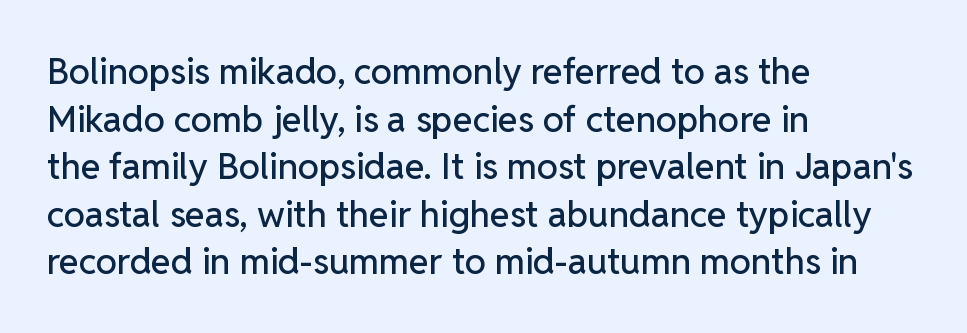
The image shows 36 px sans-serif type, upright; set left-aligned, normal line spacing (1.32x), normal letter spacing, not underlined; low stroke contrast and a medium x-height.
